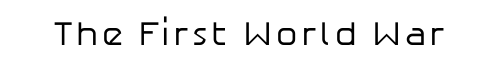
{"serif": "no", "italic": "no", "bold": "no", "weight": "regular", "width": "normal", "stroke_contrast": "low", "x_height": "medium", "monospaced": "no", "underline": "no", "glyph_px": 34}
